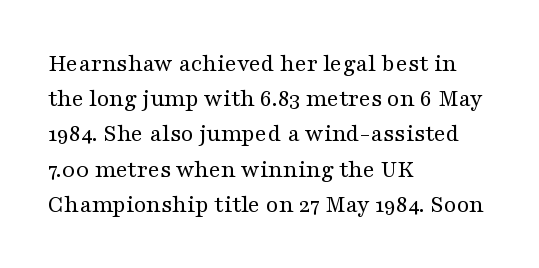
Weight: not bold — regular or lighter. Summary of vertical rhythm: regular, with standard interline spacing. Italic? Not at all — the glyphs are vertical. Words appear dense and cohesive because spacing is normal. Glance below the letters and you will spot only blank space.
